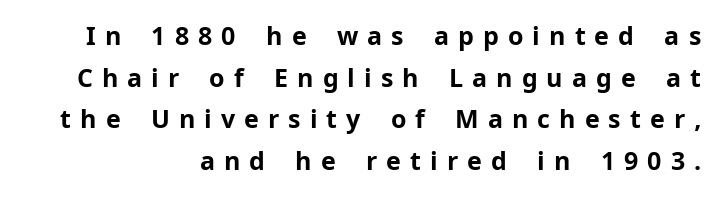
Check the space under the baseline: it is left empty. Tracking value appears strongly positive — letters spread wide. This rendering uses right alignment, leaving the left contour irregular. The characters look thick and weighty, a clear bold. Do the letters lean? They stand straight. How would I describe the line gaps? Plain and ordinary.
